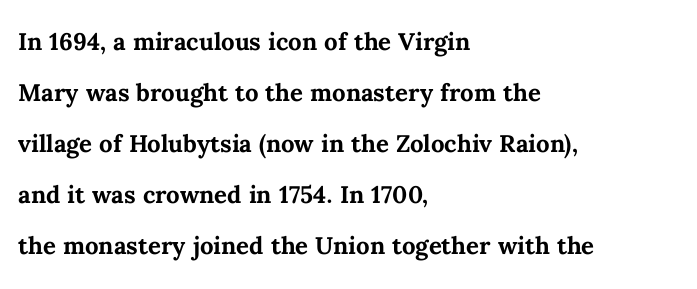
The image shows 32 px semibold type, upright; set left-aligned, normal line spacing (1.59x), normal letter spacing, not underlined; medium stroke contrast and a medium x-height.
